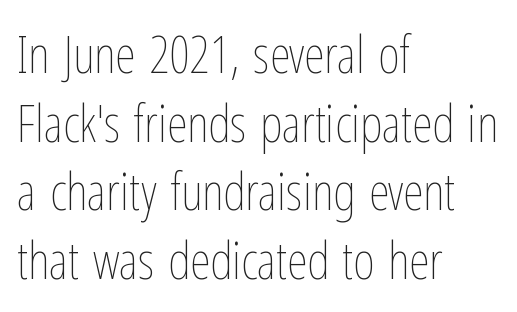
Q: Is the text bold? A: No.
Q: Is the text italic (slanted)? A: No, it is upright.
Q: Is the text underlined? A: No.
Q: How is the paragraph aligned? A: Left-aligned.
Q: Is the spacing between letters normal or unusually wide? A: Normal.
Q: Is the spacing between lines tight, normal or loose? A: Normal.
Q: Width (condensed, normal, or wide)? A: Condensed.
Q: Stroke contrast? A: Low.
Q: x-height? A: Medium.
Q: Monospaced? A: No.
